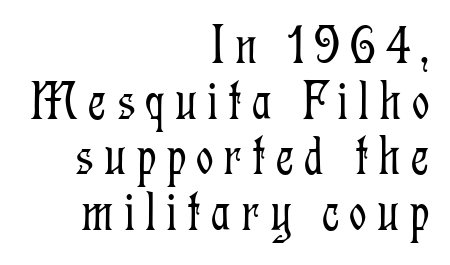
The image shows 55 px light, condensed serif type, upright; set right-aligned, tight line spacing (1.01x), not underlined; low stroke contrast and a medium x-height.
